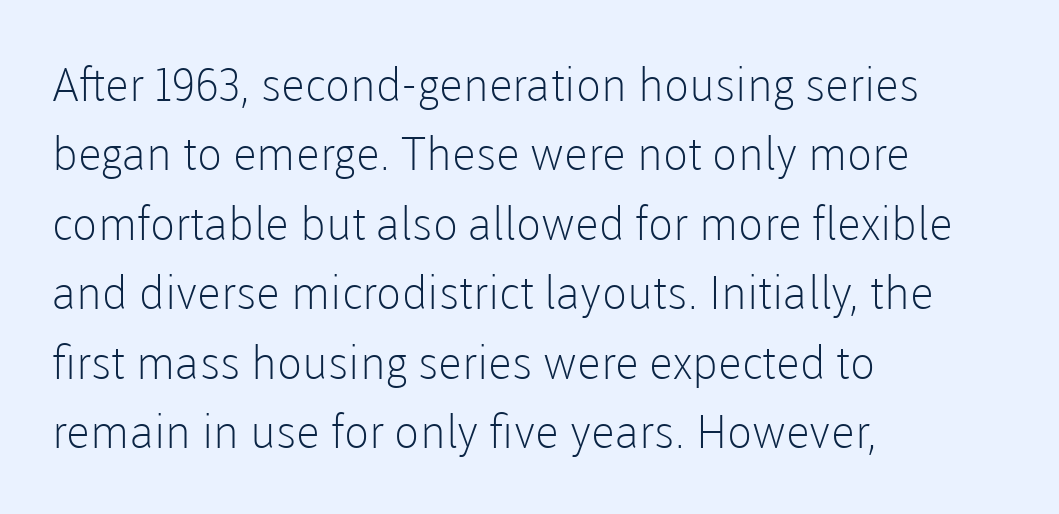
The image shows 46 px light sans-serif type, upright; set left-aligned, normal line spacing (1.51x), normal letter spacing, not underlined; low stroke contrast and a medium x-height.
